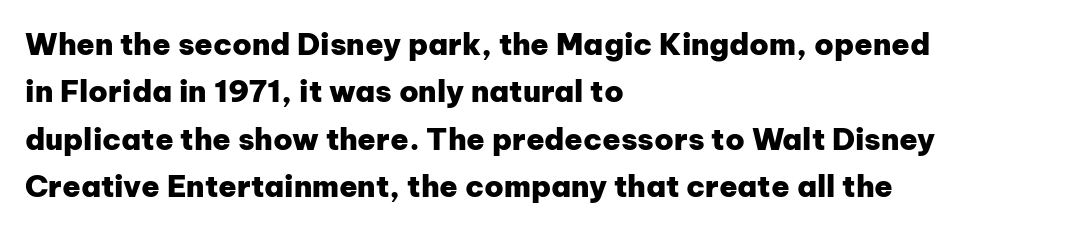
The rendering shows plain stroke endings on the letterforms — a sans-serif design. These lines keep a tight, regular rhythm from letter to letter. Each letter keeps its own natural width here, so spacing adapts to shape. What weight is shown? A full bold with thick strokes. Upright lettering throughout. Descenders hang freely into open space.
